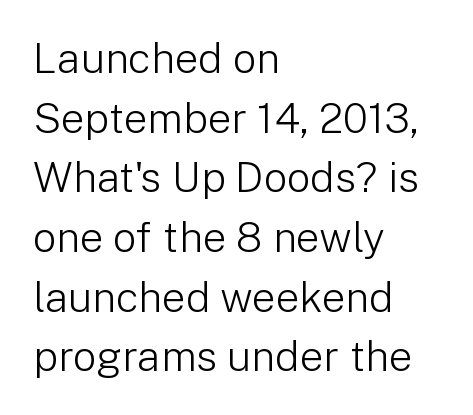
Alignment: flush left. Serifs: no, the terminals of the letterforms are clean. A typesetter would call this proportional, since set widths differ per character. Italic? Not at all — the glyphs are vertical. Weight class: somewhere from thin through regular. The designer left line spacing at the default.
